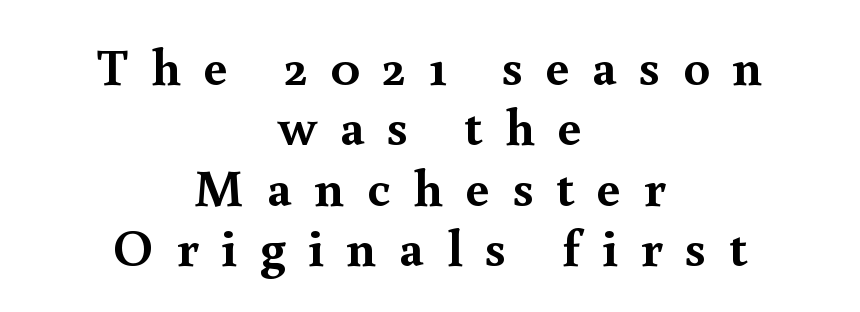
{"serif": "yes", "italic": "no", "bold": "yes", "weight": "semibold", "width": "normal", "x_height": "small", "monospaced": "no", "underline": "no", "align": "center", "line_spacing": "tight", "line_spacing_ratio": 1.14, "letter_spacing": "wide", "letter_spacing_em": 0.43, "glyph_px": 53}
